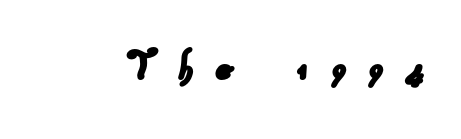
{"serif": "no", "width": "normal", "stroke_contrast": "low", "x_height": "small", "monospaced": "no", "underline": "no", "letter_spacing": "wide", "letter_spacing_em": 0.45, "glyph_px": 46}
